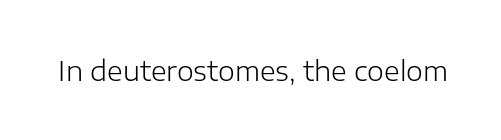
{"italic": "no", "bold": "no", "underline": "no", "letter_spacing": "normal", "letter_spacing_em": 0.0, "glyph_px": 27}
